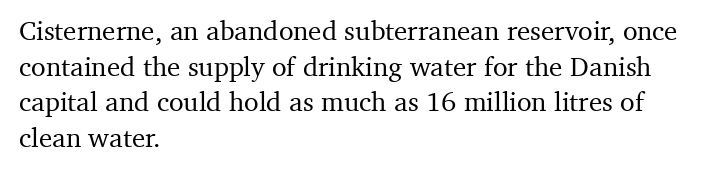
The image shows 27 px text type, upright; set left-aligned, normal line spacing (1.32x), normal letter spacing, not underlined.
